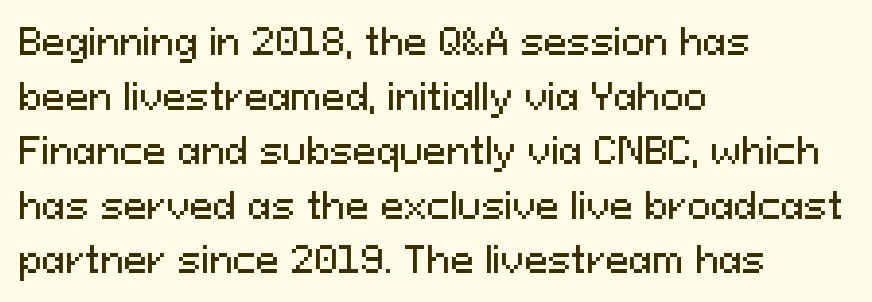
Q: Is the text italic (slanted)? A: No, it is upright.
Q: Is the typeface a serif or a sans-serif typeface? A: Sans-serif.
Q: Is the text underlined? A: No.
Q: How is the paragraph aligned? A: Left-aligned.
Q: Is the spacing between letters normal or unusually wide? A: Normal.
Q: Is the spacing between lines tight, normal or loose? A: Normal.
Q: Width (condensed, normal, or wide)? A: Normal.
Q: Stroke contrast? A: Medium.
Q: x-height? A: Medium.
Q: Monospaced? A: No.
